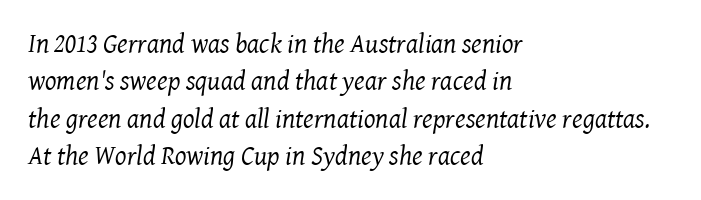
Q: Is the text bold? A: No.
Q: Is the text italic (slanted)? A: Yes, it leans right by about 8 degrees.
Q: Is the text underlined? A: No.
Q: How is the paragraph aligned? A: Left-aligned.
Q: Is the spacing between letters normal or unusually wide? A: Normal.
Q: Is the spacing between lines tight, normal or loose? A: Normal.
